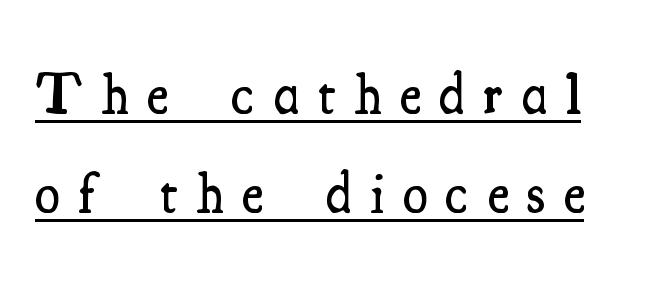
The image shows 57 px semibold, condensed serif type, upright; set line spacing 1.73x, unusually wide letter spacing (+0.33 em), underlined; medium stroke contrast and a small x-height.
